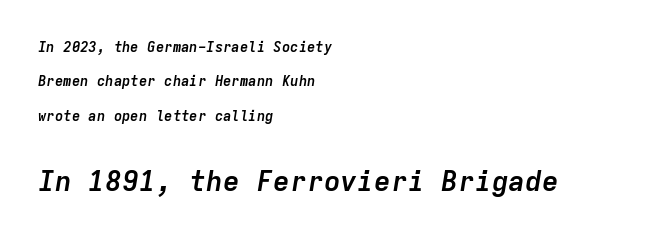
The image shows 28 px semibold type, italic (leaning right), monospaced; set left-aligned, loose line spacing (2.45x), normal letter spacing, not underlined; the second (bottom) block is 2.0x larger; low stroke contrast and a medium x-height.
